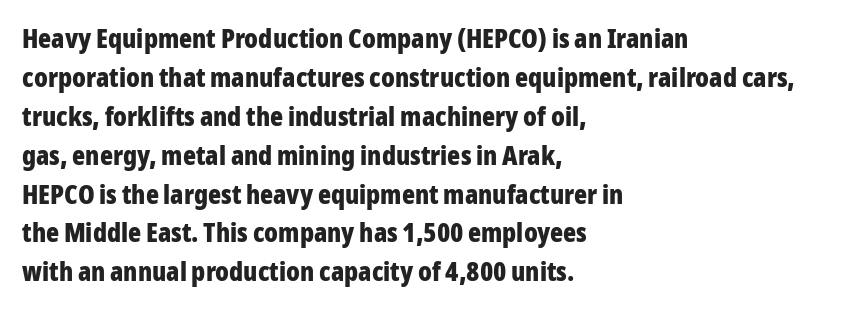
{"italic": "no", "bold": "yes", "underline": "no", "align": "left", "line_spacing": "normal", "line_spacing_ratio": 1.44, "letter_spacing": "normal", "letter_spacing_em": 0.0, "glyph_px": 27}
